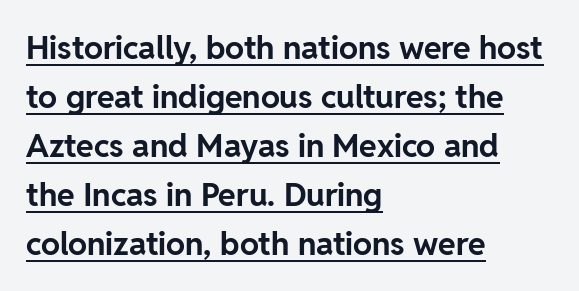
The letters advance in unequal steps, a hallmark of proportional type. Baseline-to-baseline distance is the conventional proportion of letter height. In terms of letterform style, serifs are entirely absent. Is the block centered? No — it sits flush against the left margin.
